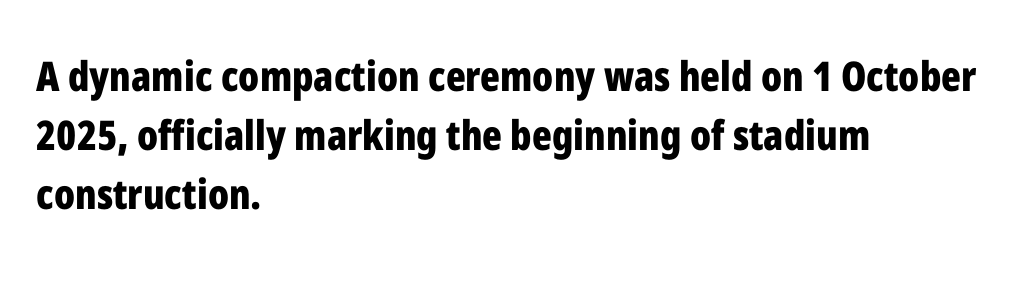
The image shows 41 px bold, condensed sans-serif type, upright; set left-aligned, normal line spacing (1.44x), normal letter spacing, not underlined; low stroke contrast and a medium x-height.
